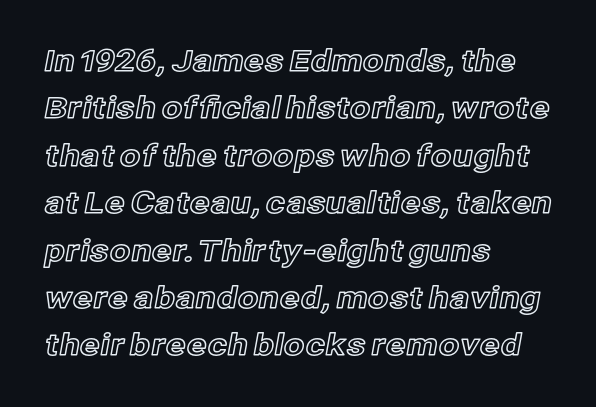
The image shows 30 px text type; set left-aligned, normal line spacing (1.58x), normal letter spacing, not underlined; a medium x-height.
